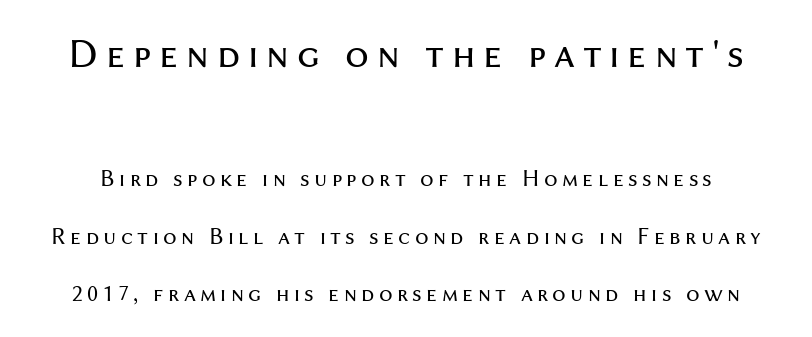
Q: Is the text bold? A: No.
Q: Is the text italic (slanted)? A: No, it is upright.
Q: Is the typeface a serif or a sans-serif typeface? A: Sans-serif.
Q: Is the text underlined? A: No.
Q: Is the spacing between lines tight, normal or loose? A: Loose.
Q: Which block of text is set in a larger size, the first (top) or the second (bottom)? A: The first (top) one.
Q: Width (condensed, normal, or wide)? A: Normal.
Q: Stroke contrast? A: Medium.
Q: x-height? A: Medium.
Q: Monospaced? A: No.
